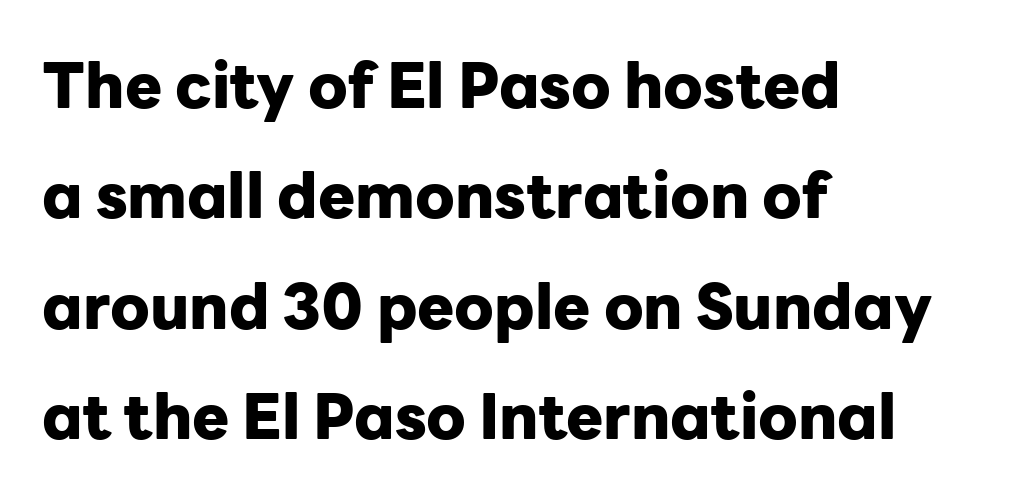
Q: Is the text bold? A: Yes.
Q: Is the text italic (slanted)? A: No, it is upright.
Q: Is the typeface a serif or a sans-serif typeface? A: Sans-serif.
Q: Is the text underlined? A: No.
Q: How is the paragraph aligned? A: Left-aligned.
Q: Is the spacing between letters normal or unusually wide? A: Normal.
Q: Width (condensed, normal, or wide)? A: Normal.
Q: Stroke contrast? A: Low.
Q: x-height? A: Medium.
Q: Monospaced? A: No.
